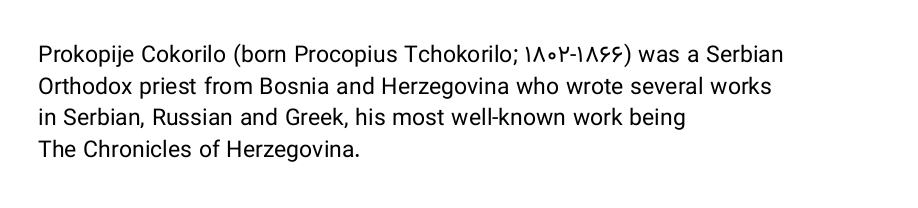
{"italic": "no", "bold": "no", "underline": "no", "align": "left", "line_spacing": "normal", "line_spacing_ratio": 1.37, "letter_spacing": "normal", "letter_spacing_em": 0.0, "glyph_px": 23}
